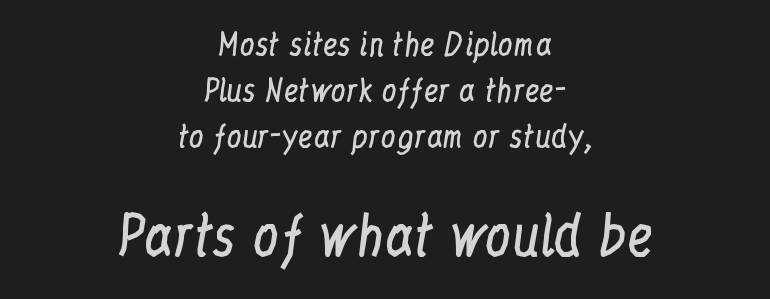
Spacing verdict: proportional, widths tailored to each character. What stands out about the letter spacing? Nothing — it is the standard amount. Underline: absent. The whitespace from short lines is split evenly between both sides. Are there feet on the stems? There are — it's a serif.
